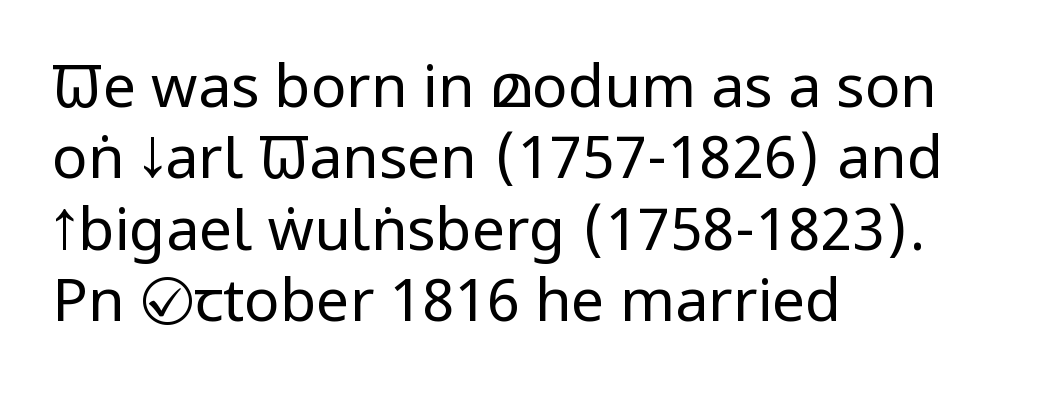
{"serif": "no", "italic": "no", "bold": "no", "weight": "regular", "width": "condensed", "stroke_contrast": "low", "x_height": "large", "monospaced": "no", "underline": "no", "align": "left", "line_spacing_ratio": 1.21, "letter_spacing": "normal", "letter_spacing_em": 0.0, "glyph_px": 59}
